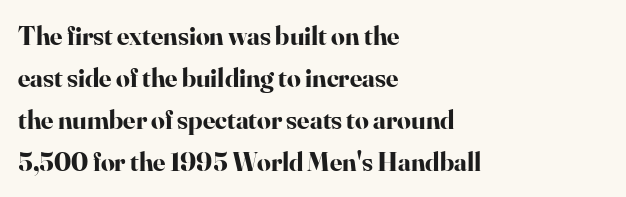
The image shows 27 px bold type, upright; set left-aligned, normal line spacing (1.56x), normal letter spacing, not underlined.
